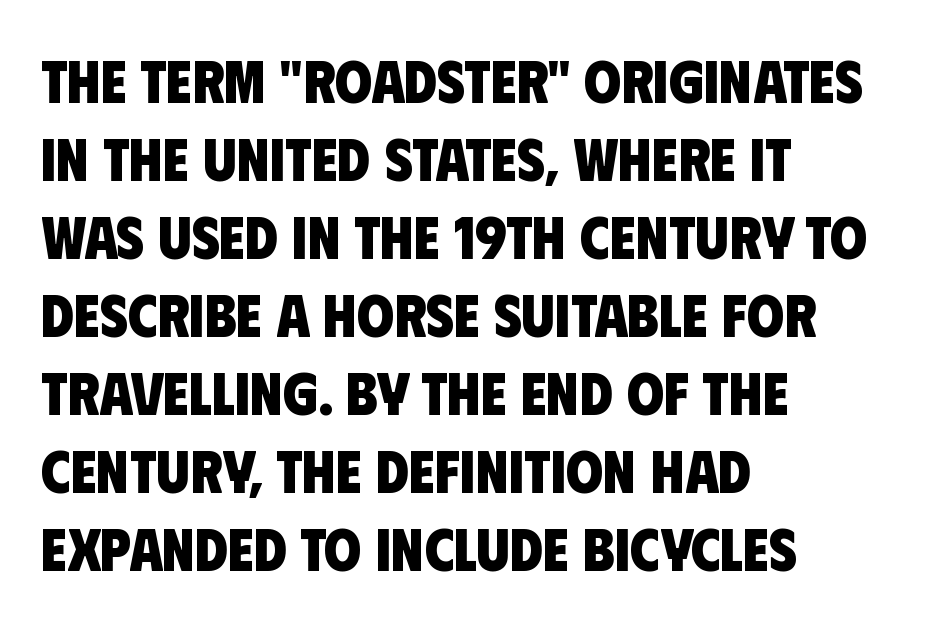
The image shows 60 px heavy, condensed sans-serif type; set left-aligned, normal line spacing (1.3x), normal letter spacing, not underlined; low stroke contrast and a large x-height.
